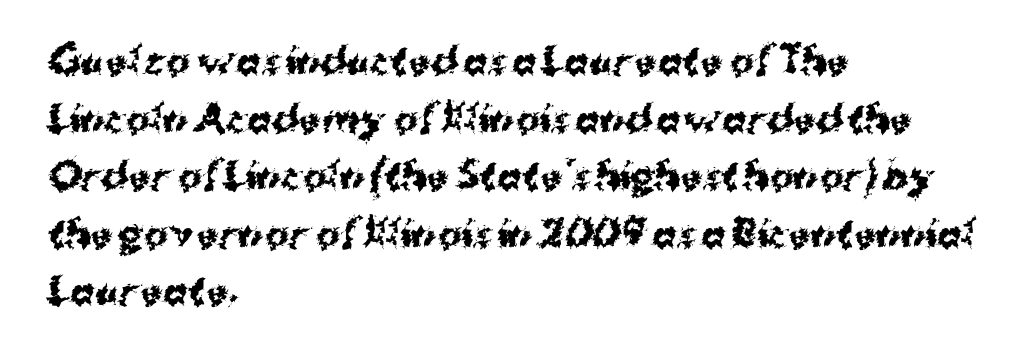
The image shows 36 px bold sans-serif type; set left-aligned, normal line spacing (1.6x), normal letter spacing, not underlined; medium stroke contrast and a medium x-height.
